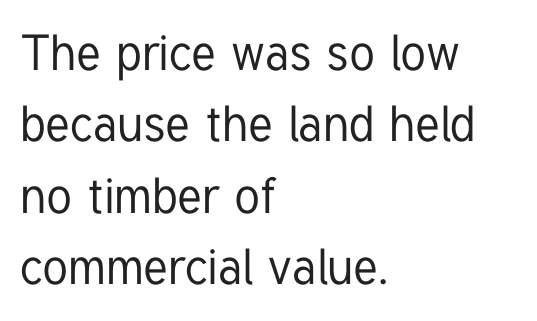
{"serif": "no", "italic": "no", "width": "condensed", "stroke_contrast": "low", "x_height": "medium", "monospaced": "no", "underline": "no", "align": "left", "line_spacing": "normal", "line_spacing_ratio": 1.43, "letter_spacing": "normal", "letter_spacing_em": 0.0, "glyph_px": 50}
